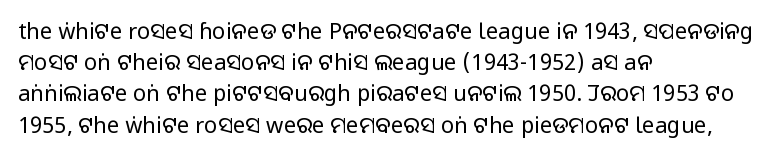
Every row of glyphs begins at an identical x-position on the left. The typesetting does not lean heavy: it is not bold. One glance says typical: line gaps are just what's usual. Underlining? Definitely not there.
